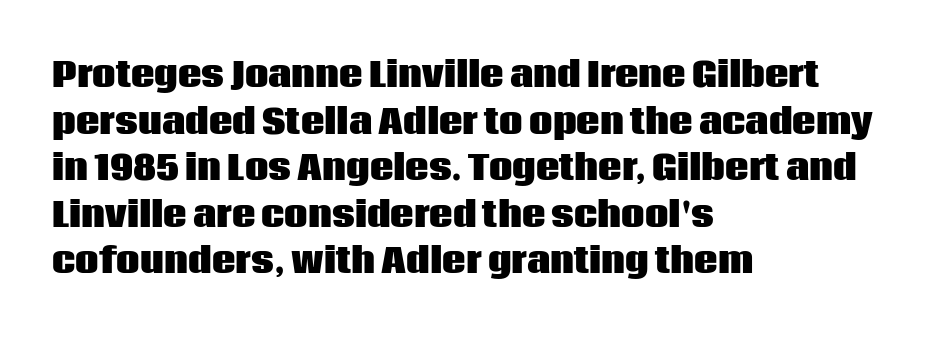
The image shows 33 px heavy sans-serif type, upright; set left-aligned, normal line spacing (1.41x), normal letter spacing, not underlined; low stroke contrast and a large x-height.
